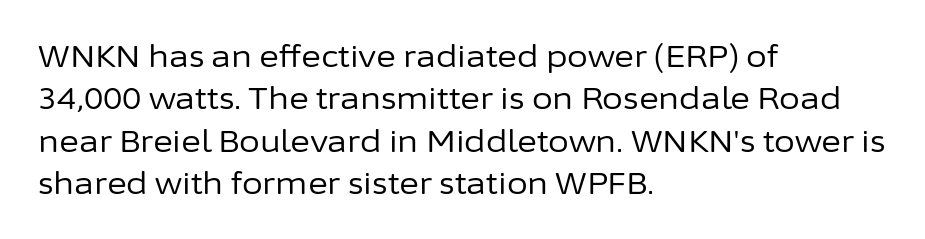
This rendering features lettering with no underline. Each letter keeps its own natural width here, so spacing adapts to shape. This block has exactly the height ordinary leading produces. Unlike a traditional serif, this face leaves its strokes unadorned.
